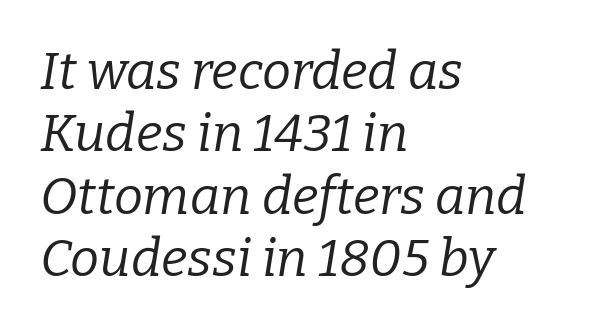
{"serif": "yes", "italic": "yes", "lean": "right", "slant_degrees": 9, "bold": "no", "weight": "regular", "width": "normal", "stroke_contrast": "low", "x_height": "medium", "monospaced": "no", "underline": "no", "align": "left", "line_spacing_ratio": 1.2, "letter_spacing": "normal", "letter_spacing_em": 0.0, "glyph_px": 52}
